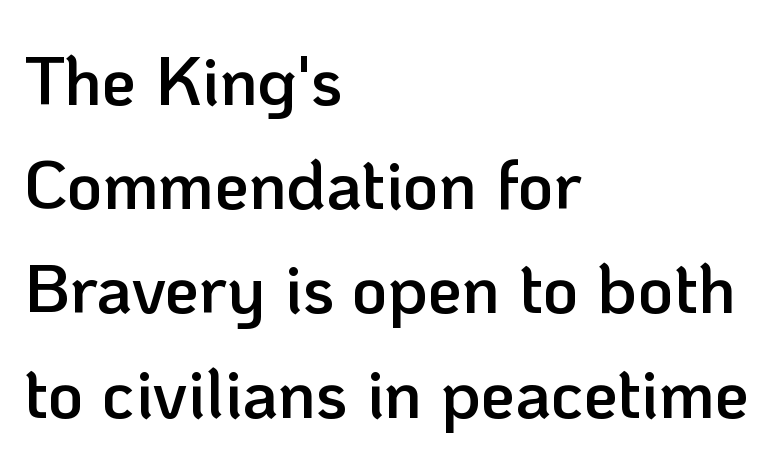
Q: Is the text bold? A: Semi-bold.
Q: Is the text italic (slanted)? A: No, it is upright.
Q: Is the typeface a serif or a sans-serif typeface? A: Sans-serif.
Q: Is the text underlined? A: No.
Q: How is the paragraph aligned? A: Left-aligned.
Q: Is the spacing between letters normal or unusually wide? A: Normal.
Q: Is the spacing between lines tight, normal or loose? A: Normal.
Q: Width (condensed, normal, or wide)? A: Normal.
Q: Stroke contrast? A: Low.
Q: x-height? A: Medium.
Q: Monospaced? A: No.
